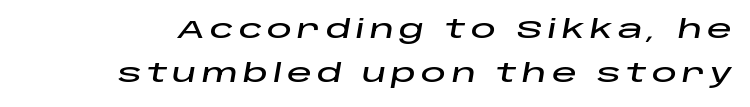
The letters are slanted; this is an italic face. The zone under the glyphs is completely vacant. What stands out about the letter spacing? Its width — letters are far apart.
